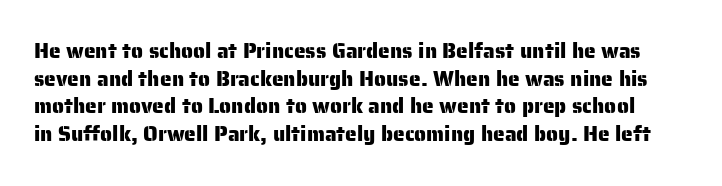
Leading: standard. The face used here is rendered with its standard letterfit. The letters stand upright; this is a roman face. Honestly, there is no underline to notice here at all.
